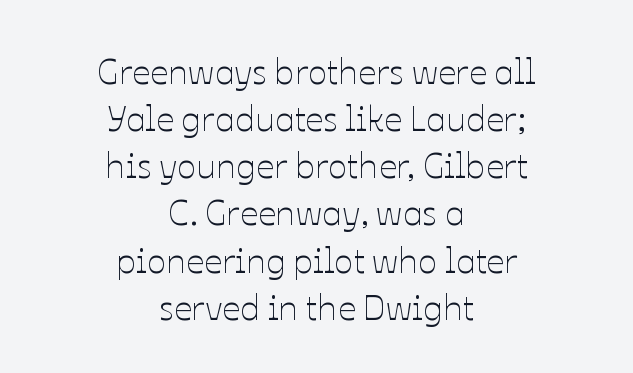
{"italic": "no", "bold": "no", "weight": "thin", "width": "normal", "stroke_contrast": "low", "x_height": "medium", "monospaced": "no", "underline": "no", "align": "center", "line_spacing": "normal", "line_spacing_ratio": 1.31, "letter_spacing": "normal", "letter_spacing_em": 0.0, "glyph_px": 36}
